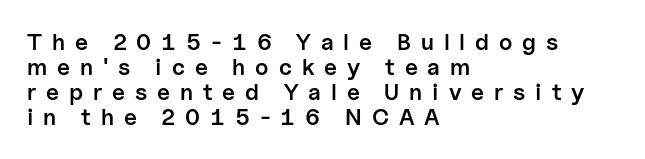
The image shows 23 px text type, upright; set left-aligned, tight line spacing (1.09x), unusually wide letter spacing (+0.43 em), not underlined.
